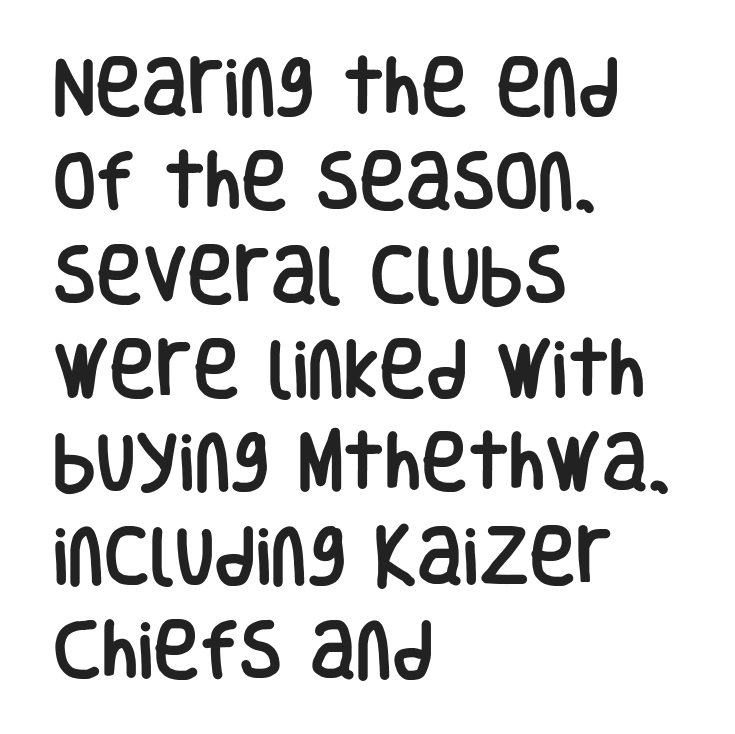
Q: Is the text italic (slanted)? A: No, it is upright.
Q: Is the typeface a serif or a sans-serif typeface? A: Sans-serif.
Q: Is the text underlined? A: No.
Q: How is the paragraph aligned? A: Left-aligned.
Q: Is the spacing between letters normal or unusually wide? A: Normal.
Q: Is the spacing between lines tight, normal or loose? A: Normal.
Q: Width (condensed, normal, or wide)? A: Condensed.
Q: Stroke contrast? A: Low.
Q: x-height? A: Large.
Q: Monospaced? A: No.
